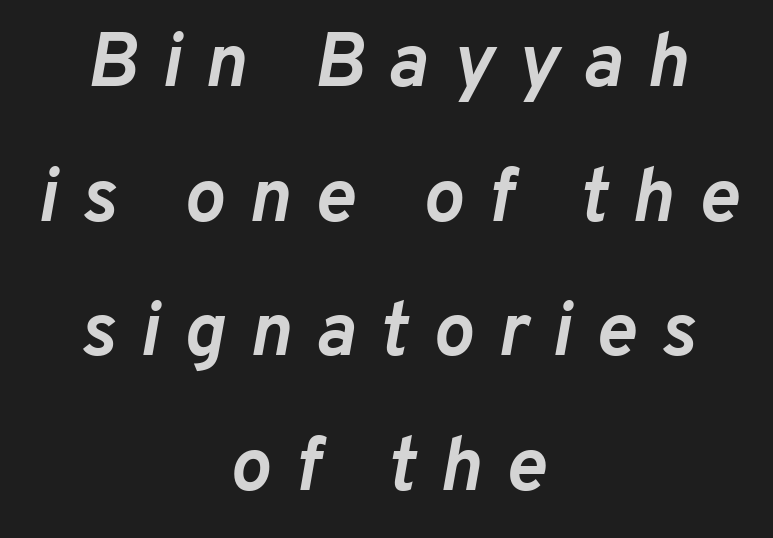
Q: Is the text bold? A: Yes.
Q: Is the text italic (slanted)? A: Yes, it leans right by about 10 degrees.
Q: Is the text underlined? A: No.
Q: How is the paragraph aligned? A: Centered.
Q: Is the spacing between letters normal or unusually wide? A: Unusually wide.
Q: Width (condensed, normal, or wide)? A: Normal.
Q: Stroke contrast? A: Low.
Q: x-height? A: Medium.
Q: Monospaced? A: No.
